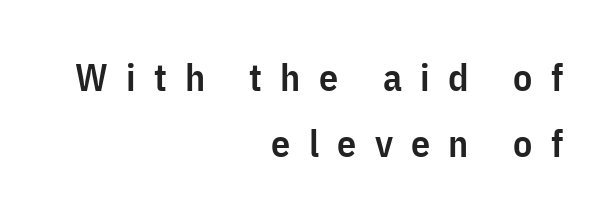
The image shows 38 px semibold, condensed sans-serif type, upright; set right-aligned, line spacing 1.74x, unusually wide letter spacing (+0.48 em), not underlined; low stroke contrast and a medium x-height.
